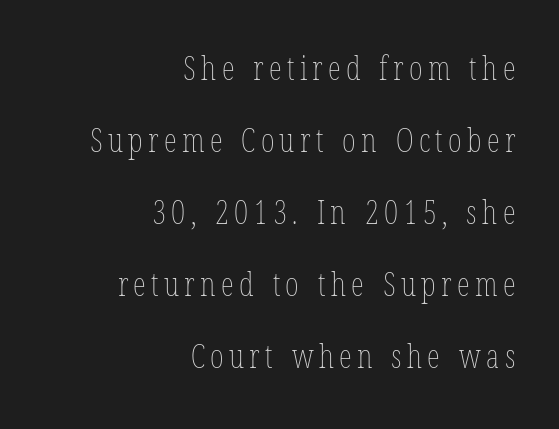
The image shows 33 px thin, condensed type, upright; set right-aligned, loose line spacing (2.18x), not underlined; low stroke contrast and a medium x-height.
